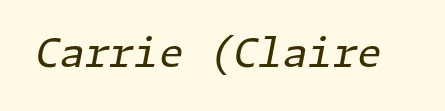
{"italic": "yes", "lean": "right", "slant_degrees": 11, "bold": "no", "weight": "regular", "width": "normal", "stroke_contrast": "low", "x_height": "medium", "underline": "no", "letter_spacing": "normal", "letter_spacing_em": 0.0, "glyph_px": 40}
